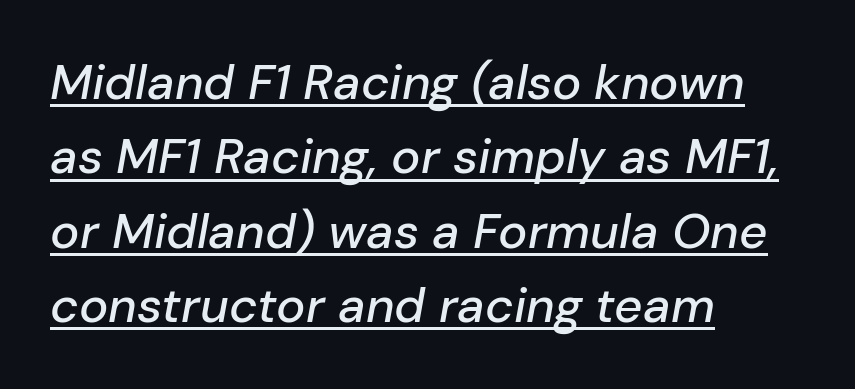
{"italic": "yes", "lean": "right", "slant_degrees": 10, "width": "normal", "stroke_contrast": "low", "x_height": "medium", "monospaced": "no", "underline": "yes", "align": "left", "line_spacing": "normal", "line_spacing_ratio": 1.52, "letter_spacing": "normal", "letter_spacing_em": 0.0, "glyph_px": 49}
